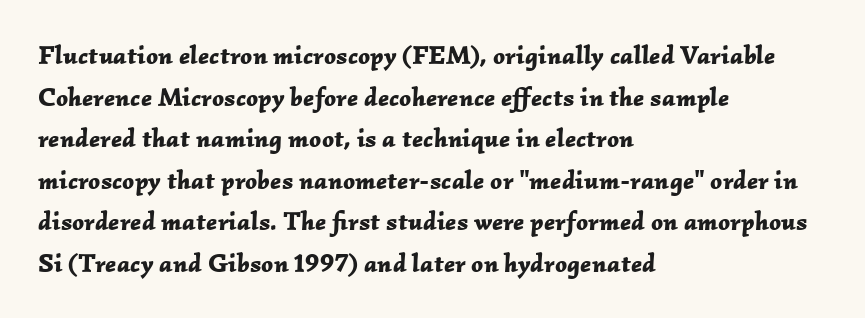
The image shows 26 px bold type, italic (leaning right); set left-aligned, normal line spacing (1.6x), normal letter spacing, not underlined.
